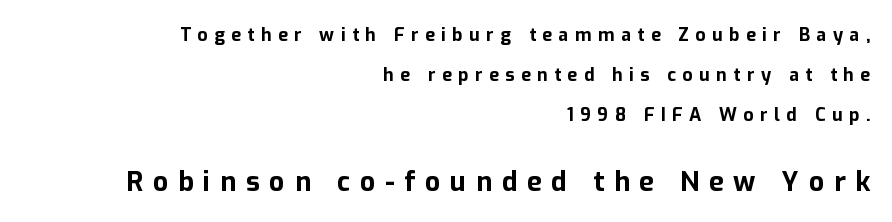
This rendering features lettering with no underline. Someone cranked the tracking dial way up on this one. If you squint, the bottom block still reads clearly — it's the larger of the two. Rows of type keep a wide berth in the vertical direction.
